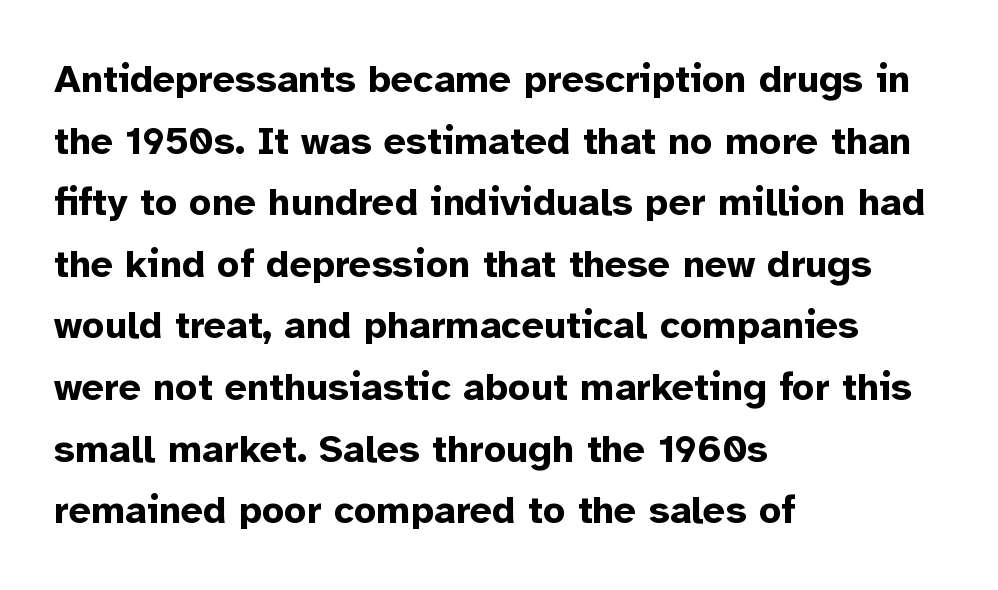
{"serif": "no", "italic": "no", "bold": "yes", "weight": "bold", "width": "normal", "stroke_contrast": "low", "x_height": "medium", "monospaced": "no", "underline": "no", "align": "left", "line_spacing": "normal", "line_spacing_ratio": 1.58, "letter_spacing": "normal", "letter_spacing_em": 0.0, "glyph_px": 39}
